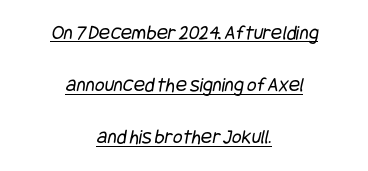
Q: Is the text bold? A: No.
Q: Is the text underlined? A: Yes.
Q: How is the paragraph aligned? A: Centered.
Q: Is the spacing between letters normal or unusually wide? A: Normal.
Q: Is the spacing between lines tight, normal or loose? A: Loose.
